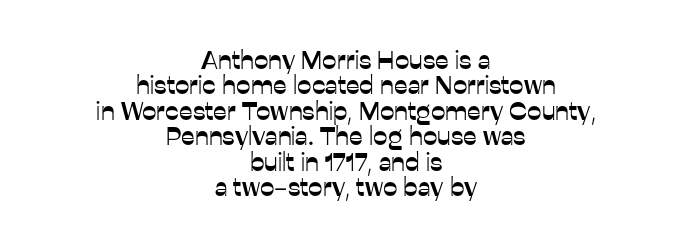
Q: Is the text italic (slanted)? A: No, it is upright.
Q: Is the text underlined? A: No.
Q: How is the paragraph aligned? A: Centered.
Q: Is the spacing between letters normal or unusually wide? A: Normal.
Q: Is the spacing between lines tight, normal or loose? A: Tight.
